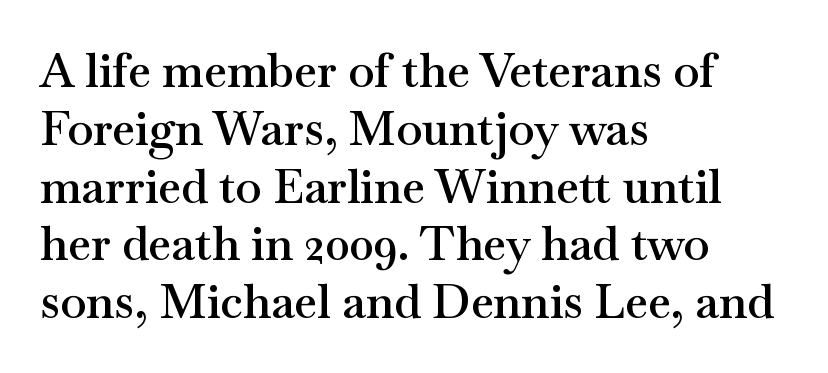
{"serif": "yes", "italic": "no", "bold": "semi", "weight": "semibold", "width": "wide", "stroke_contrast": "medium", "x_height": "small", "monospaced": "no", "underline": "no", "align": "left", "line_spacing_ratio": 1.23, "letter_spacing": "normal", "letter_spacing_em": 0.0, "glyph_px": 47}
